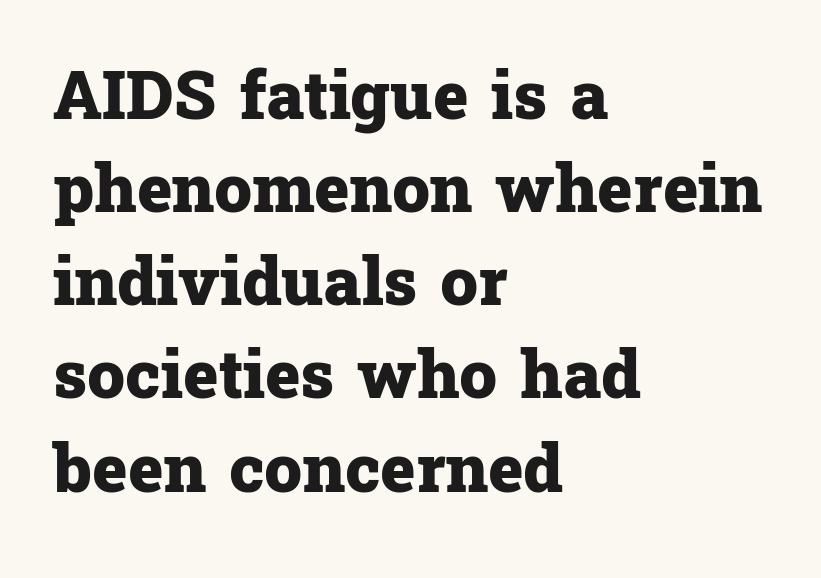
Is this a sans? No — the strokes have serifs. The gaps between neighbouring characters are ordinary and unremarkable. Whoever set this chose a conventional vertical rhythm. The rendering uses natural spacing where letterforms have individual widths. The letters stand upright; this is a roman face.
